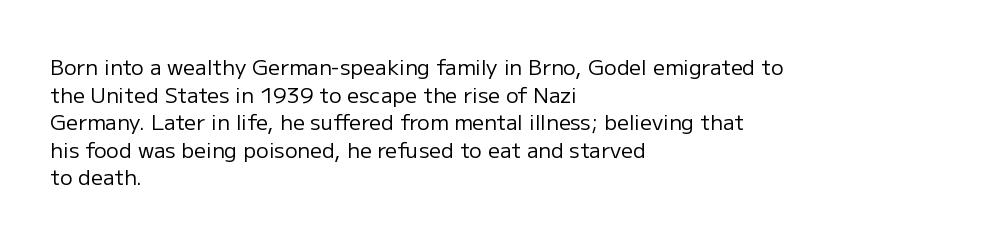
{"italic": "no", "bold": "no", "underline": "no", "align": "left", "line_spacing": "normal", "line_spacing_ratio": 1.31, "letter_spacing": "normal", "letter_spacing_em": 0.0, "glyph_px": 21}
